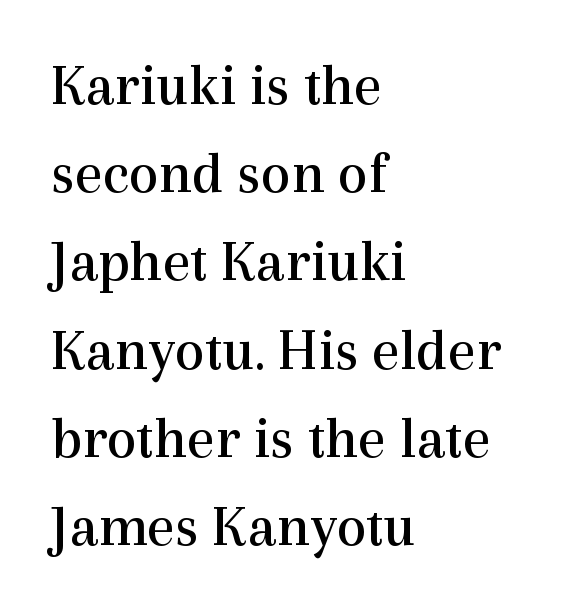
You could not count columns in this text — the font is proportionally spaced. Weight: regular or lighter. This block has exactly the height ordinary leading produces. The ragged edge is on the right, which tells us the setting is flush left. There is no visible air inserted between adjacent glyphs.
